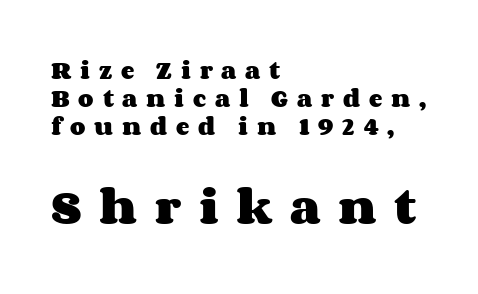
The image shows 40 px heavy, wide type, upright; set left-aligned, normal line spacing (1.41x), unusually wide letter spacing (+0.44 em), not underlined; the second (bottom) block is 2.0x larger; medium stroke contrast and a large x-height.
